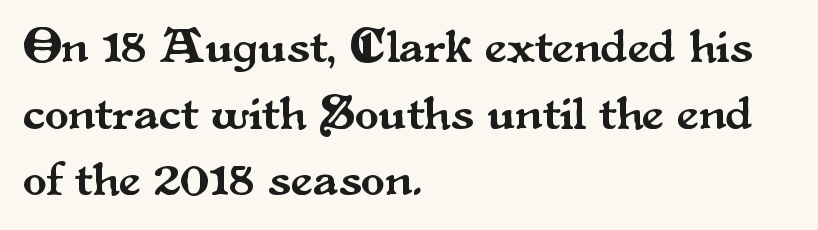
Q: Is the text italic (slanted)? A: No, it is upright.
Q: Is the typeface a serif or a sans-serif typeface? A: Serif.
Q: Is the text underlined? A: No.
Q: How is the paragraph aligned? A: Left-aligned.
Q: Is the spacing between letters normal or unusually wide? A: Normal.
Q: Is the spacing between lines tight, normal or loose? A: Normal.
Q: Width (condensed, normal, or wide)? A: Normal.
Q: Stroke contrast? A: Medium.
Q: x-height? A: Small.
Q: Monospaced? A: No.
